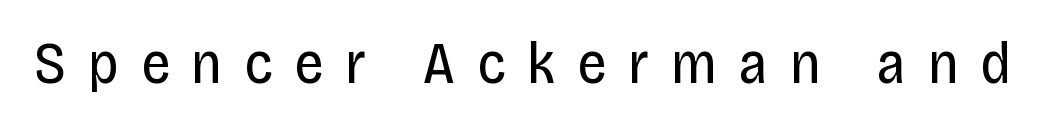
The image shows 59 px regular-weight, condensed sans-serif type, upright; set unusually wide letter spacing (+0.37 em), not underlined; low stroke contrast and a large x-height.
